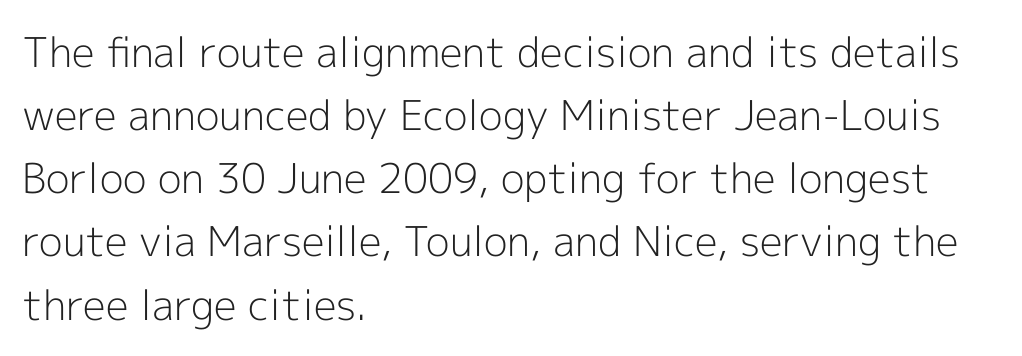
Q: Is the text bold? A: No.
Q: Is the text italic (slanted)? A: No, it is upright.
Q: Is the typeface a serif or a sans-serif typeface? A: Sans-serif.
Q: Is the text underlined? A: No.
Q: How is the paragraph aligned? A: Left-aligned.
Q: Is the spacing between letters normal or unusually wide? A: Normal.
Q: Is the spacing between lines tight, normal or loose? A: Normal.
Q: Width (condensed, normal, or wide)? A: Normal.
Q: x-height? A: Medium.
Q: Monospaced? A: No.
